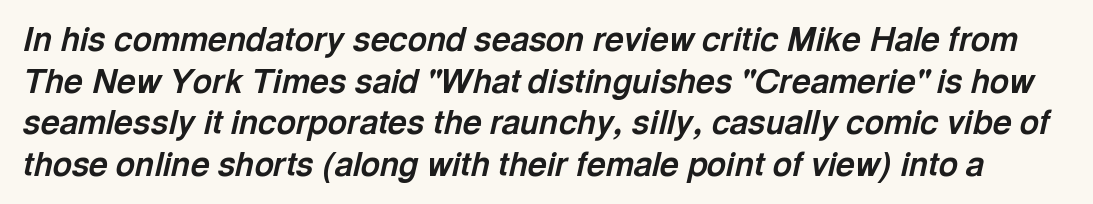
The image shows 33 px bold type, italic (leaning right); set normal line spacing (1.26x), normal letter spacing, not underlined; a medium x-height.
